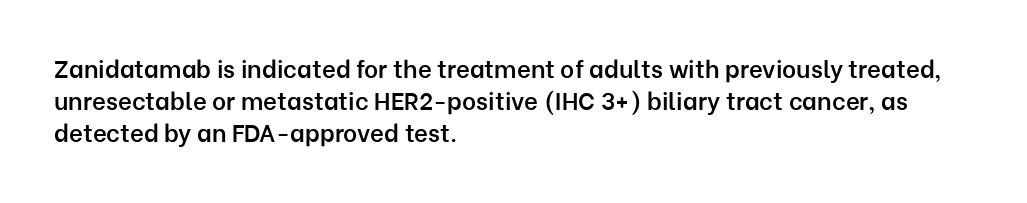
{"italic": "no", "bold": "semi", "underline": "no", "align": "left", "line_spacing": "normal", "line_spacing_ratio": 1.33, "letter_spacing": "normal", "letter_spacing_em": 0.0, "glyph_px": 24}
